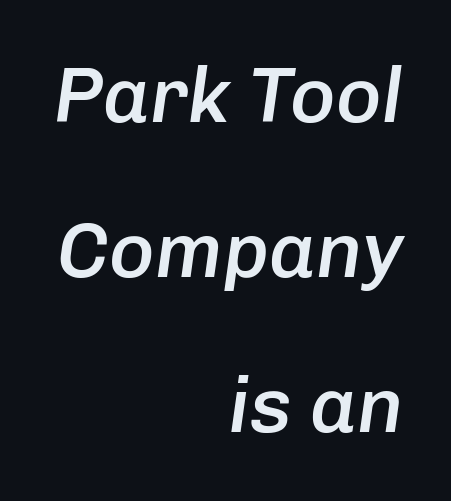
The image shows 78 px semibold type, italic (leaning right); set right-aligned, loose line spacing (1.99x), normal letter spacing, not underlined; low stroke contrast and a medium x-height.
